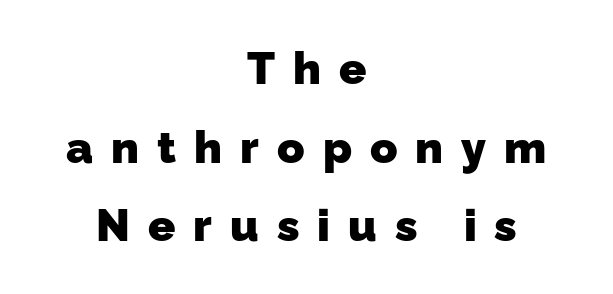
The designer went with a sans here, leaving each stem footless. Just letters on the line, the space beneath them empty. The letters advance in unequal steps, a hallmark of proportional type. Typesetter's note: full bold, strokes at maximum text heaviness. Notice how the passage keeps no hard edge, just a central spine. Display-style spreading of the glyphs; the letterfit is very open.
